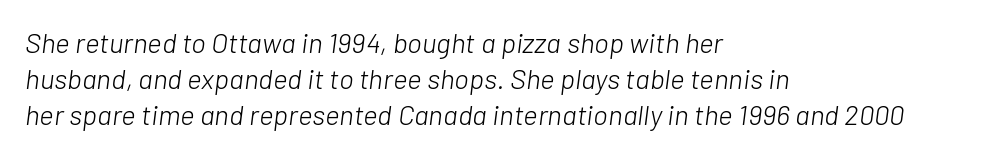
The image shows 28 px light type, italic (leaning right); set left-aligned, normal line spacing (1.29x), normal letter spacing, not underlined; low stroke contrast and a medium x-height.
